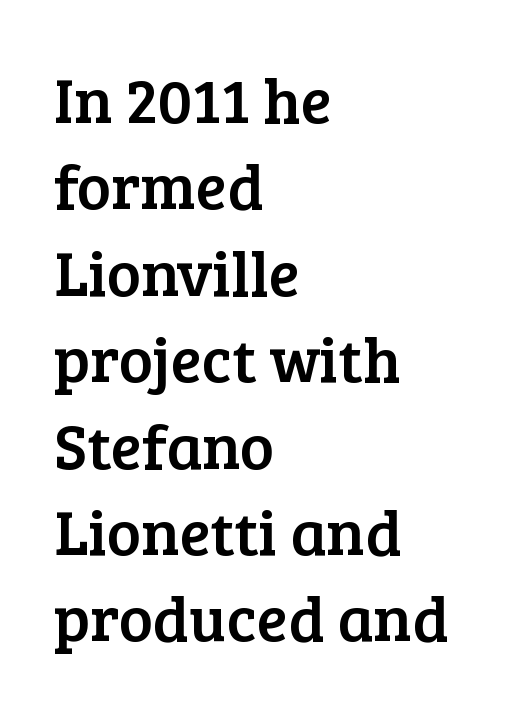
Q: Is the text italic (slanted)? A: No, it is upright.
Q: Is the typeface a serif or a sans-serif typeface? A: Serif.
Q: Is the text underlined? A: No.
Q: How is the paragraph aligned? A: Left-aligned.
Q: Is the spacing between letters normal or unusually wide? A: Normal.
Q: Is the spacing between lines tight, normal or loose? A: Normal.
Q: Width (condensed, normal, or wide)? A: Normal.
Q: Stroke contrast? A: Low.
Q: x-height? A: Medium.
Q: Monospaced? A: No.
